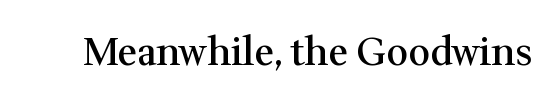
Underline: absent. The characters display serif detailing at their extremities. This rendering leaves character spacing at its baseline value. Designer's note — italics off, roman on. Slightly chunky letters — semibold, I'd say, not full bold. Do the characters align in a grid? No, the font is proportional.
